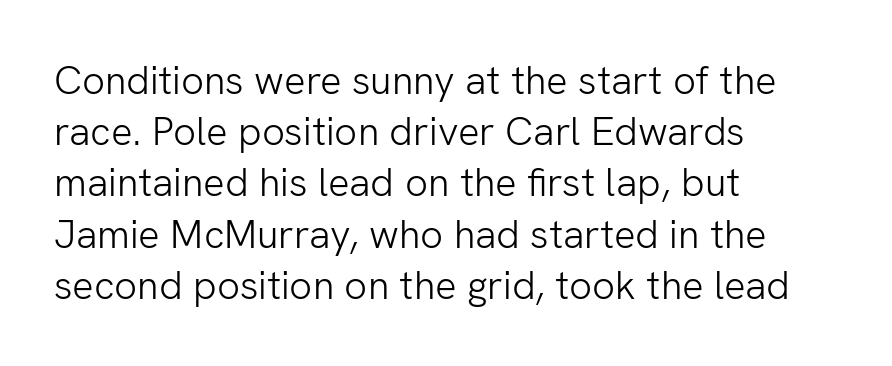
The image shows 40 px light sans-serif type, upright; set left-aligned, normal line spacing (1.28x), normal letter spacing, not underlined; low stroke contrast and a medium x-height.
